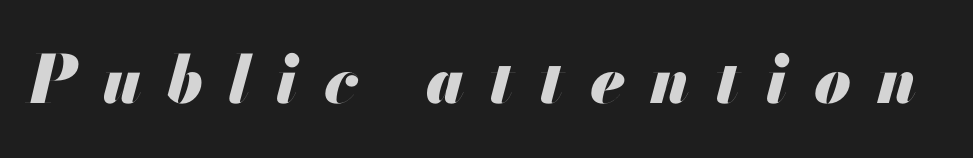
{"italic": "yes", "lean": "right", "slant_degrees": 13, "bold": "yes", "weight": "heavy", "width": "normal", "stroke_contrast": "medium", "x_height": "small", "monospaced": "no", "underline": "no", "letter_spacing": "wide", "letter_spacing_em": 0.39, "glyph_px": 66}
